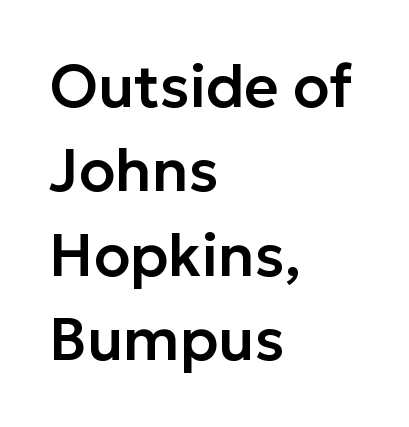
{"serif": "no", "italic": "no", "width": "normal", "stroke_contrast": "low", "x_height": "medium", "monospaced": "no", "underline": "no", "align": "left", "line_spacing": "normal", "line_spacing_ratio": 1.43, "letter_spacing": "normal", "letter_spacing_em": 0.0, "glyph_px": 59}
